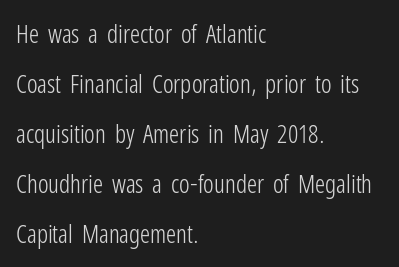
If you drew a ruler down the left edge, every line would touch it. The font is comparable to plain body text, perhaps lighter. The words here are not underlined. A typesetter would mark this as roman, not italic. Loosely led — the rows are spread out.
